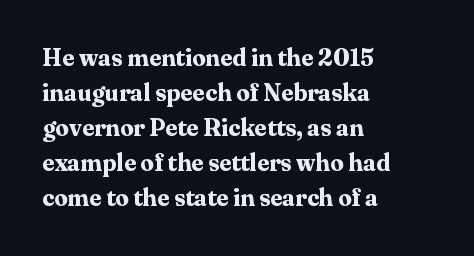
The image shows 24 px bold type, upright; set left-aligned, normal line spacing (1.46x), normal letter spacing, not underlined.
